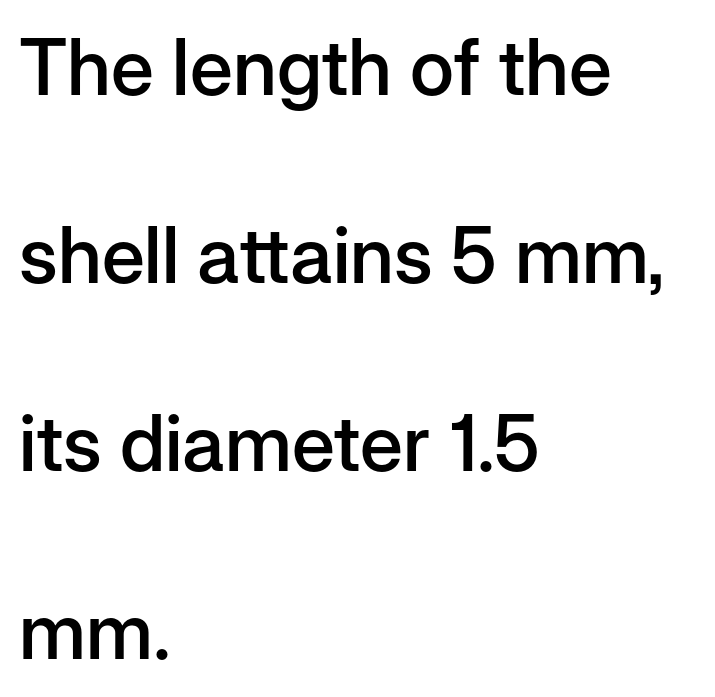
{"serif": "no", "italic": "no", "bold": "semi", "weight": "semibold", "width": "normal", "stroke_contrast": "low", "x_height": "medium", "monospaced": "no", "underline": "no", "align": "left", "line_spacing": "loose", "line_spacing_ratio": 2.41, "letter_spacing": "normal", "letter_spacing_em": 0.0, "glyph_px": 78}
